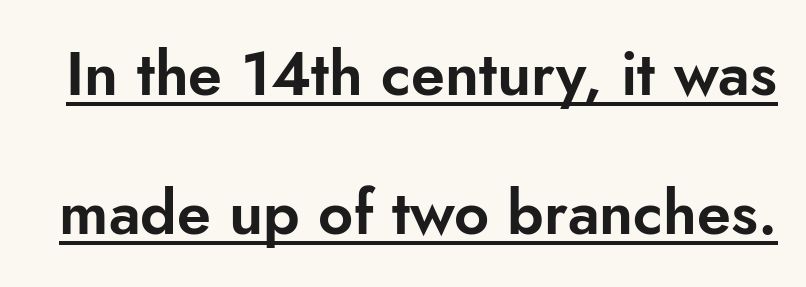
Is this a fixed-width face? No — the glyphs have proportional, varying widths. The block of text is sparse from top to bottom, with ample space between rows. The line texture is even and compact thanks to regular tracking. If you drew a line through each stem, it would be perfectly vertical. Typographically, this falls in the sans-serif category. Emphasis is given by a line drawn under the lettering.
